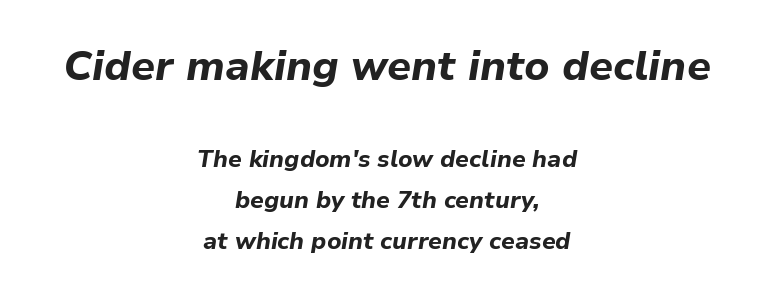
{"italic": "yes", "lean": "right", "slant_degrees": 9, "bold": "yes", "weight": "bold", "width": "normal", "stroke_contrast": "low", "x_height": "medium", "monospaced": "no", "underline": "no", "align": "center", "line_spacing": "normal", "line_spacing_ratio": 1.7, "letter_spacing": "normal", "letter_spacing_em": 0.0, "larger_block": "first", "size_ratio": 1.75, "glyph_px": 42}
